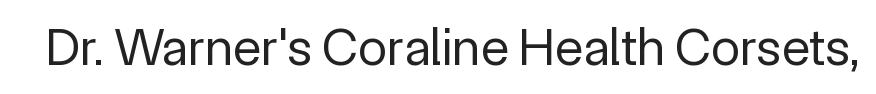
The image shows 53 px regular-weight sans-serif type, upright; set normal letter spacing, not underlined; a medium x-height.
